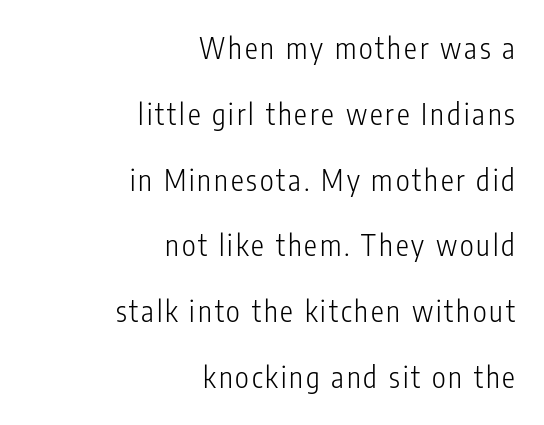
Q: Is the text bold? A: No.
Q: Is the text italic (slanted)? A: No, it is upright.
Q: Is the typeface a serif or a sans-serif typeface? A: Sans-serif.
Q: Is the text underlined? A: No.
Q: How is the paragraph aligned? A: Right-aligned.
Q: Is the spacing between lines tight, normal or loose? A: Loose.
Q: Width (condensed, normal, or wide)? A: Condensed.
Q: Stroke contrast? A: Low.
Q: x-height? A: Medium.
Q: Monospaced? A: No.
